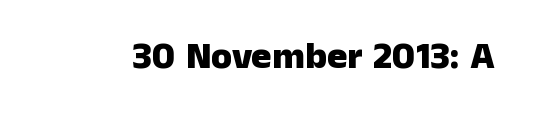
Q: Is the text bold? A: Yes.
Q: Is the text italic (slanted)? A: No, it is upright.
Q: Is the typeface a serif or a sans-serif typeface? A: Sans-serif.
Q: Is the text underlined? A: No.
Q: Is the spacing between letters normal or unusually wide? A: Normal.
Q: Width (condensed, normal, or wide)? A: Normal.
Q: Stroke contrast? A: Low.
Q: x-height? A: Medium.
Q: Monospaced? A: No.
